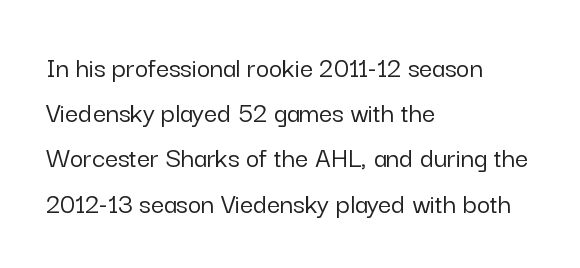
{"serif": "no", "italic": "no", "width": "normal", "stroke_contrast": "low", "x_height": "medium", "monospaced": "no", "underline": "no", "align": "left", "line_spacing": "normal", "line_spacing_ratio": 1.56, "letter_spacing": "normal", "letter_spacing_em": 0.0, "glyph_px": 29}
